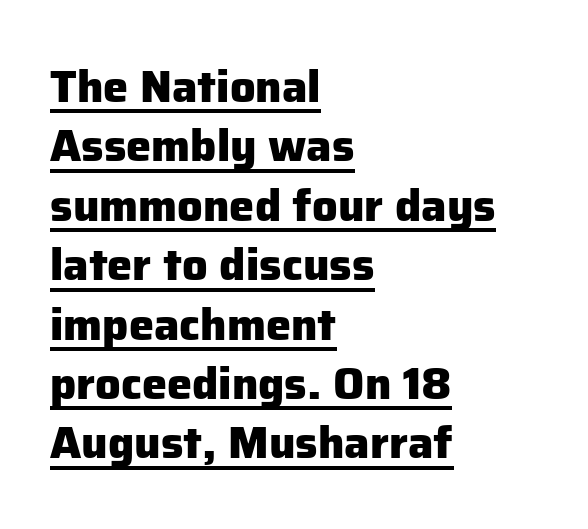
Q: Is the text bold? A: Yes.
Q: Is the text italic (slanted)? A: No, it is upright.
Q: Is the typeface a serif or a sans-serif typeface? A: Sans-serif.
Q: Is the text underlined? A: Yes.
Q: How is the paragraph aligned? A: Left-aligned.
Q: Is the spacing between letters normal or unusually wide? A: Normal.
Q: Is the spacing between lines tight, normal or loose? A: Normal.
Q: Width (condensed, normal, or wide)? A: Normal.
Q: Stroke contrast? A: Low.
Q: x-height? A: Medium.
Q: Monospaced? A: No.
